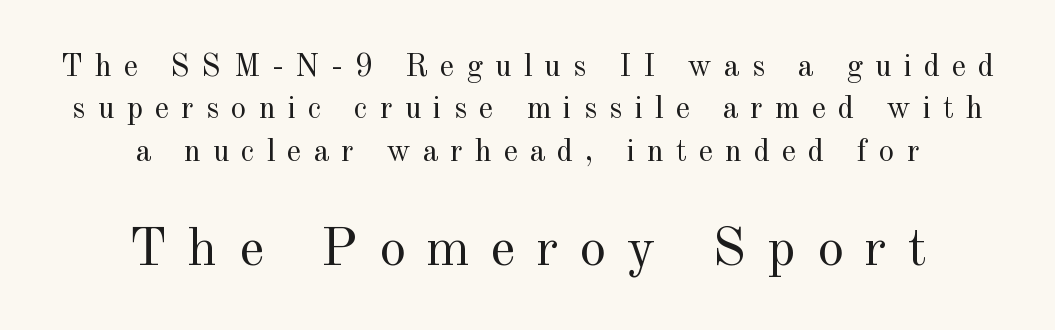
{"serif": "yes", "italic": "no", "bold": "no", "weight": "regular", "width": "normal", "x_height": "small", "monospaced": "no", "underline": "no", "align": "center", "line_spacing": "normal", "line_spacing_ratio": 1.37, "letter_spacing": "wide", "letter_spacing_em": 0.39, "larger_block": "second", "size_ratio": 1.74, "glyph_px": 54}
